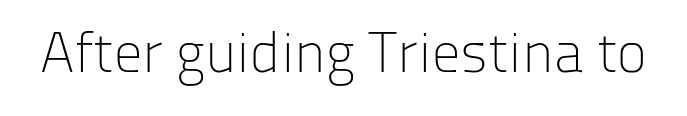
The image shows 57 px light sans-serif type, upright; set normal letter spacing, not underlined; low stroke contrast and a medium x-height.
